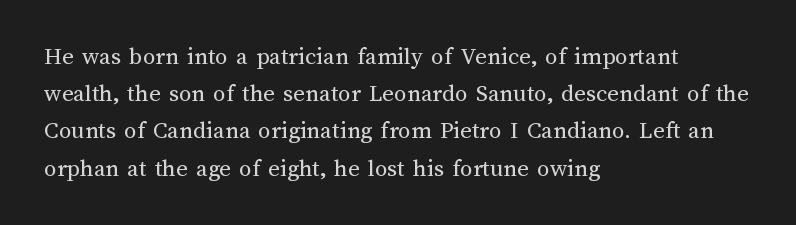
Q: Is the text bold? A: No.
Q: Is the text italic (slanted)? A: No, it is upright.
Q: Is the text underlined? A: No.
Q: How is the paragraph aligned? A: Left-aligned.
Q: Is the spacing between letters normal or unusually wide? A: Normal.
Q: Is the spacing between lines tight, normal or loose? A: Normal.
